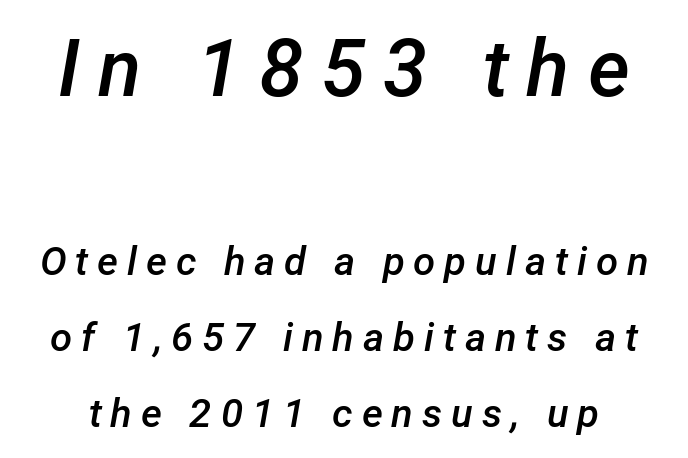
The image shows 80 px semibold type, italic (leaning right); set loose line spacing (1.9x), unusually wide letter spacing (+0.22 em), not underlined; the first (top) block is 2.0x larger; low stroke contrast and a medium x-height.
